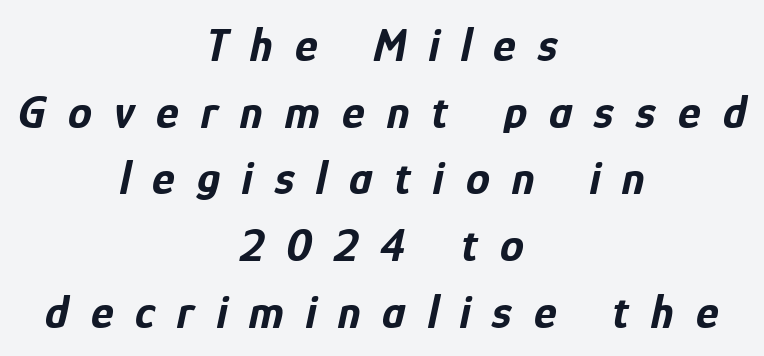
{"italic": "yes", "lean": "right", "slant_degrees": 12, "bold": "yes", "weight": "bold", "width": "condensed", "stroke_contrast": "low", "x_height": "medium", "monospaced": "no", "underline": "no", "align": "center", "line_spacing": "normal", "line_spacing_ratio": 1.39, "letter_spacing": "wide", "letter_spacing_em": 0.46, "glyph_px": 48}
